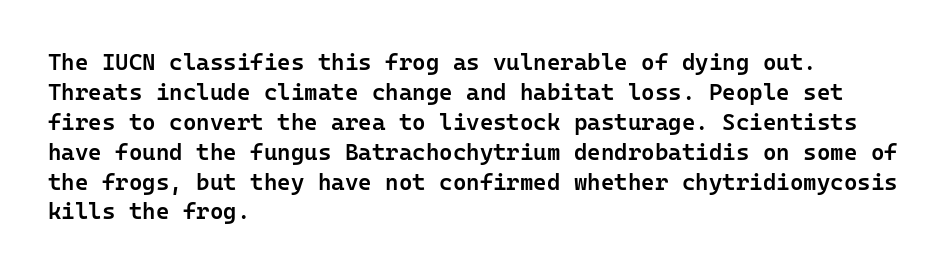
Letter spacing: default. Unlike italic type, these characters show no tilt at all. Look at the stroke-to-counter ratio: somewhat heavy, a semibold. Layout note: lines flush left.
